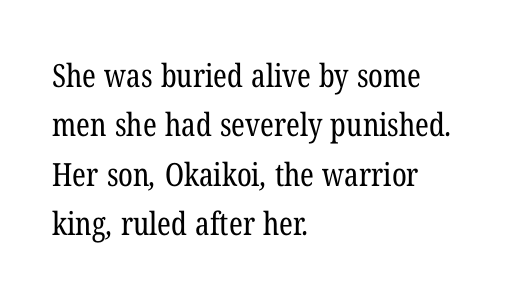
The image shows 32 px regular-weight, condensed serif type; set left-aligned, normal line spacing (1.54x), normal letter spacing, not underlined; low stroke contrast and a medium x-height.
